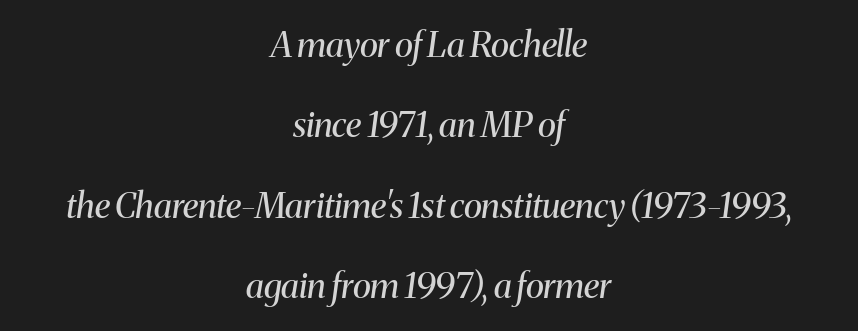
{"serif": "yes", "italic": "yes", "lean": "right", "slant_degrees": 8, "bold": "no", "weight": "regular", "width": "normal", "stroke_contrast": "medium", "x_height": "medium", "monospaced": "no", "underline": "no", "align": "center", "line_spacing": "loose", "line_spacing_ratio": 2.3, "letter_spacing": "normal", "letter_spacing_em": 0.0, "glyph_px": 35}
